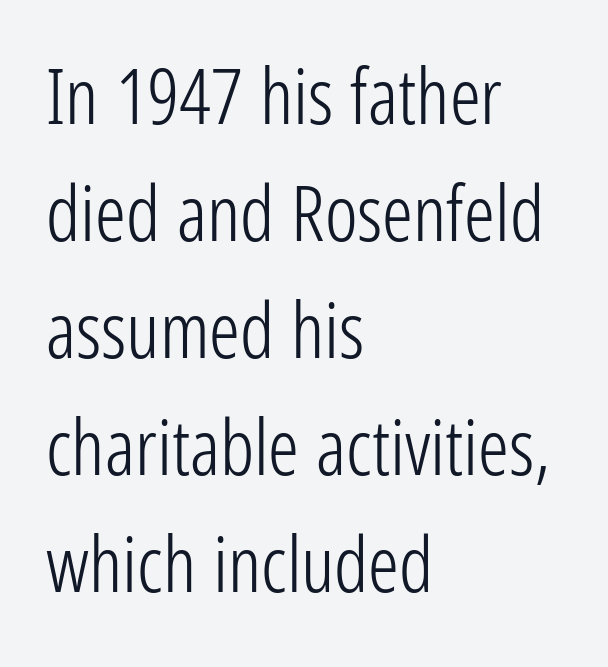
Posture: straight, roman, zero tilt. Nobody touched the tracking dial on this one. The glyphs are unaccompanied by any horizontal stroke below them. What's the leading like? Ordinary, nothing unusual. Stem width sits at or under what a default text font uses. A typesetter would label this face a sans.
